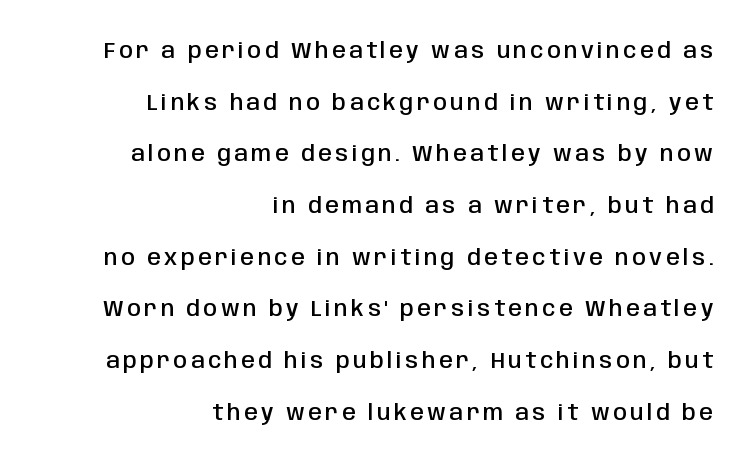
Typeset ragged left — the right edge is the straight one. The type sits square on the baseline with zero lean. What weight is shown? A semibold, between regular and bold. The foot of each line stays bare and open. How would I describe the line gaps? Wide and relaxed.
